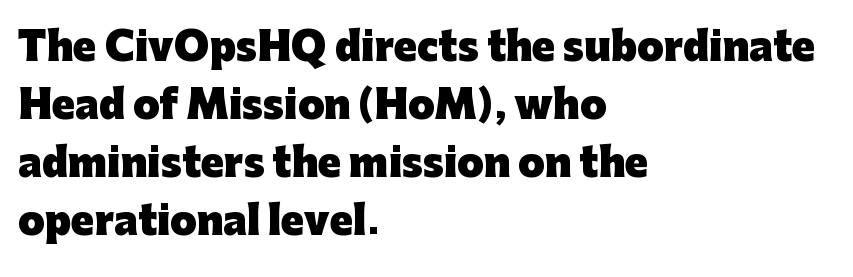
The image shows 38 px heavy sans-serif type, upright; set left-aligned, normal line spacing (1.53x), normal letter spacing, not underlined; low stroke contrast and a medium x-height.
